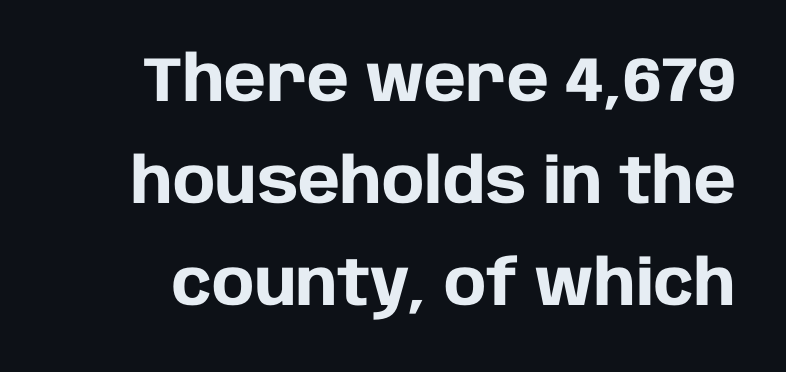
The image shows 63 px heavy sans-serif type, upright; set normal line spacing (1.62x), normal letter spacing, not underlined; low stroke contrast and a large x-height.
